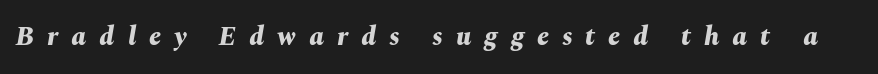
{"italic": "yes", "lean": "right", "slant_degrees": 10, "bold": "yes", "underline": "no", "letter_spacing": "wide", "letter_spacing_em": 0.48, "glyph_px": 27}
